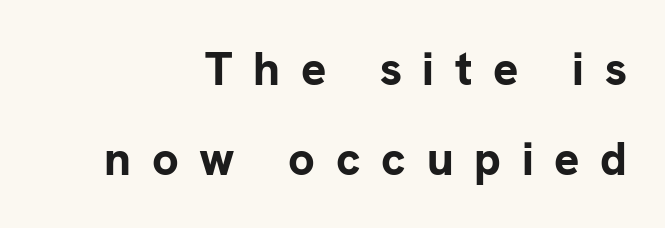
{"serif": "no", "italic": "no", "bold": "yes", "weight": "bold", "width": "normal", "stroke_contrast": "low", "x_height": "medium", "monospaced": "no", "underline": "no", "align": "right", "line_spacing": "loose", "line_spacing_ratio": 1.91, "letter_spacing": "wide", "letter_spacing_em": 0.44, "glyph_px": 47}
